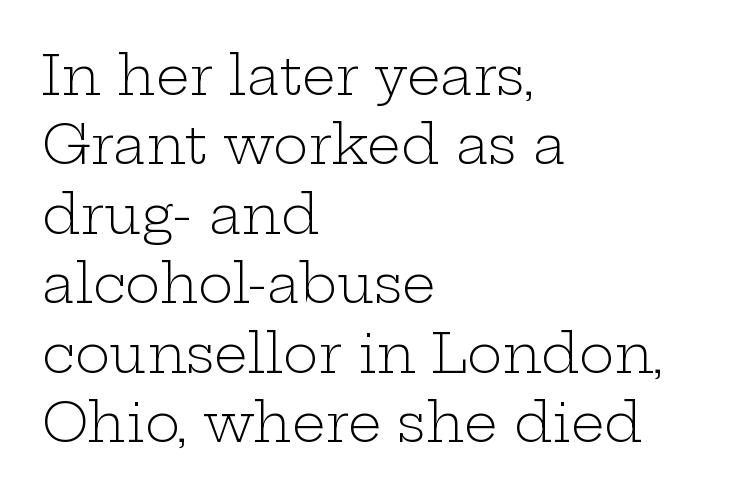
{"serif": "yes", "italic": "no", "bold": "no", "weight": "light", "width": "wide", "stroke_contrast": "low", "x_height": "medium", "monospaced": "no", "underline": "no", "align": "left", "line_spacing": "normal", "line_spacing_ratio": 1.31, "letter_spacing": "normal", "letter_spacing_em": 0.0, "glyph_px": 53}
